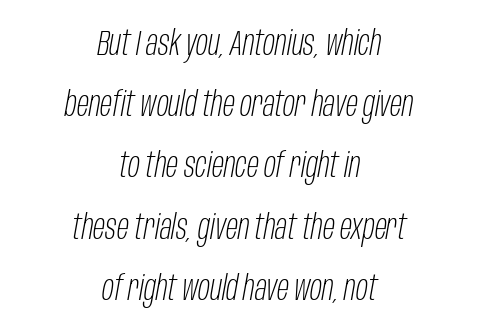
{"italic": "yes", "lean": "right", "slant_degrees": 10, "bold": "no", "weight": "light", "width": "condensed", "stroke_contrast": "low", "x_height": "large", "monospaced": "no", "underline": "no", "align": "center", "line_spacing_ratio": 1.75, "letter_spacing": "normal", "letter_spacing_em": 0.0, "glyph_px": 35}
